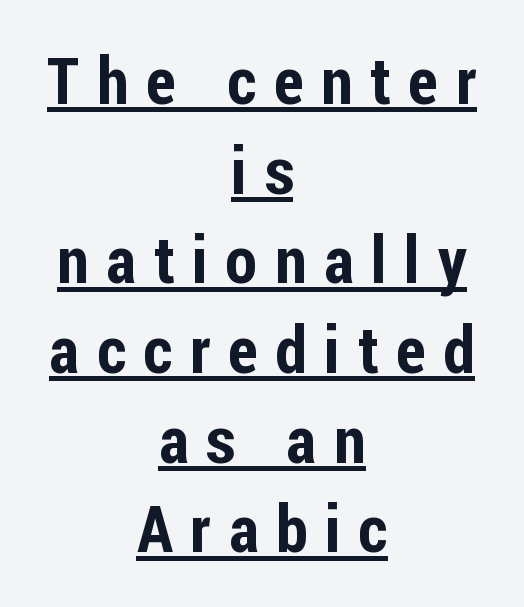
Q: Is the text italic (slanted)? A: No, it is upright.
Q: Is the typeface a serif or a sans-serif typeface? A: Sans-serif.
Q: Is the text underlined? A: Yes.
Q: How is the paragraph aligned? A: Centered.
Q: Is the spacing between letters normal or unusually wide? A: Unusually wide.
Q: Is the spacing between lines tight, normal or loose? A: Normal.
Q: Width (condensed, normal, or wide)? A: Condensed.
Q: Stroke contrast? A: Low.
Q: x-height? A: Medium.
Q: Monospaced? A: No.
